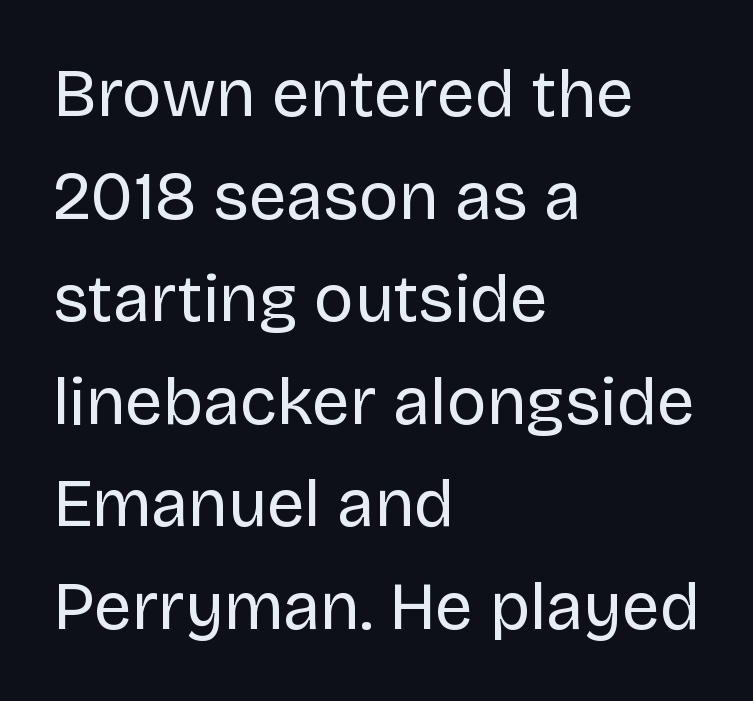
The setting favours the left margin, as ordinary paragraphs usually do. These glyphs show unthickened strokes, regular width or finer. Descenders are the only things crossing below the line. The passage shown has conventional tracking throughout. Do the characters align in a grid? No, the font is proportional. A typesetter would label this face a sans.
